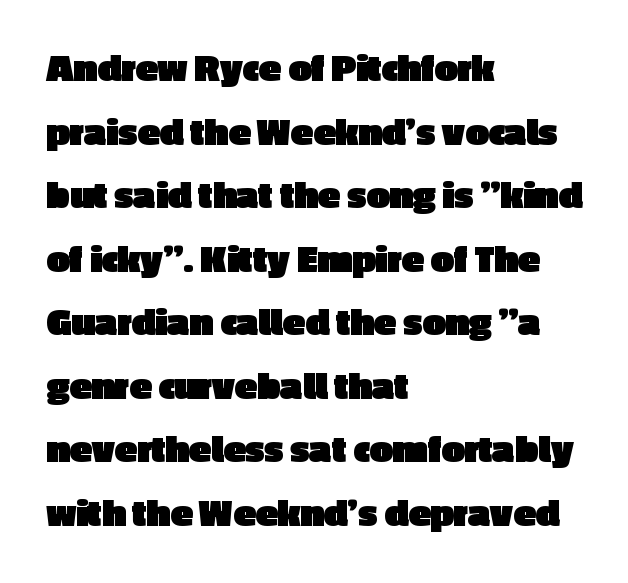
The image shows 41 px heavy sans-serif type, upright; set left-aligned, normal line spacing (1.55x), normal letter spacing, not underlined; a medium x-height.
